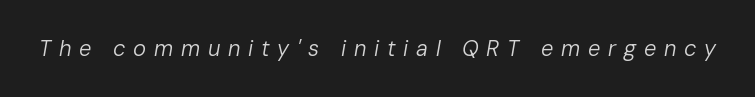
{"italic": "yes", "lean": "right", "slant_degrees": 10, "bold": "no", "underline": "no", "letter_spacing": "wide", "letter_spacing_em": 0.35, "glyph_px": 22}
